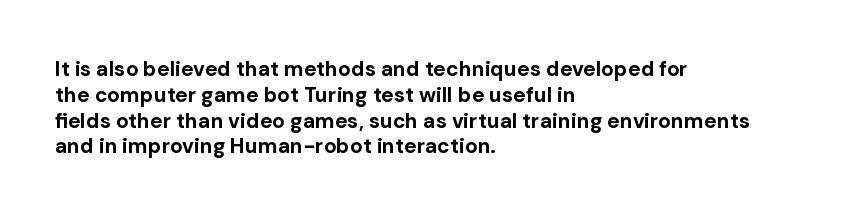
The image shows 21 px bold type, upright; set left-aligned, line spacing 1.23x, normal letter spacing, not underlined.
